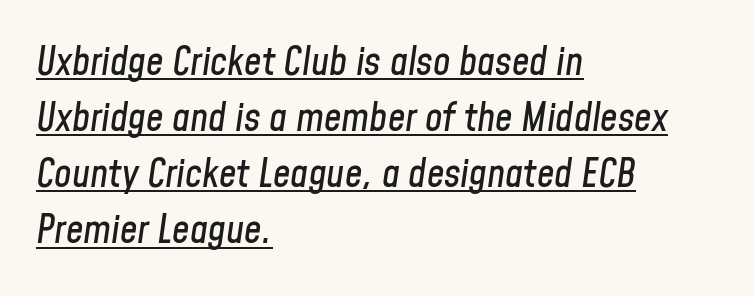
Somebody hit Ctrl+U on this one — the words are underlined. This sample uses an oblique cut, with every glyph tilted off the vertical. The leading is moderate, giving the passage an even texture. Character widths vary here, with narrow letters taking less room than wide ones.
